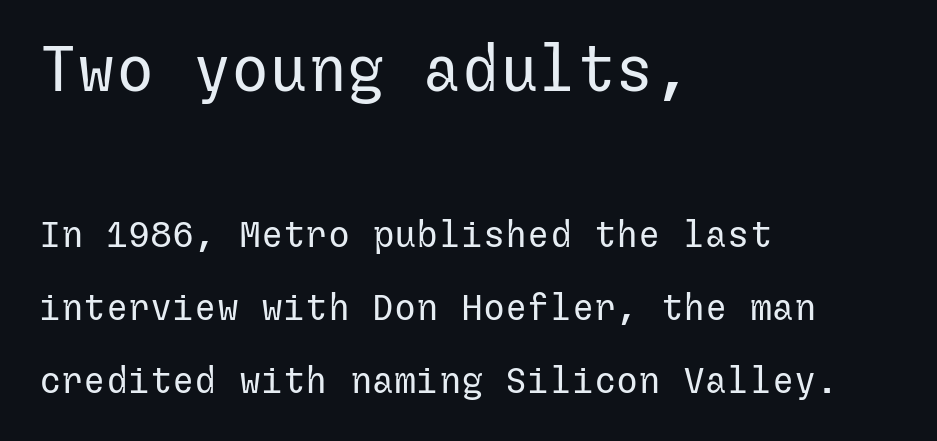
The typesetter chose a ragged-right arrangement here. The more generous point size was reserved for the upper chunk. Unlike a traditional serif, this face leaves its strokes unadorned. Only glyphs here, with clear space below each row.
